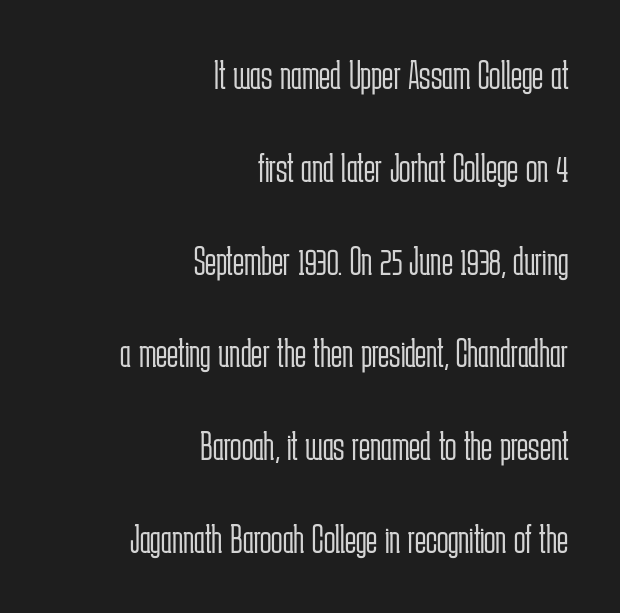
{"serif": "no", "italic": "no", "bold": "no", "weight": "light", "width": "condensed", "stroke_contrast": "low", "x_height": "medium", "monospaced": "no", "underline": "no", "align": "right", "line_spacing": "loose", "line_spacing_ratio": 2.21, "letter_spacing": "normal", "letter_spacing_em": 0.0, "glyph_px": 42}
